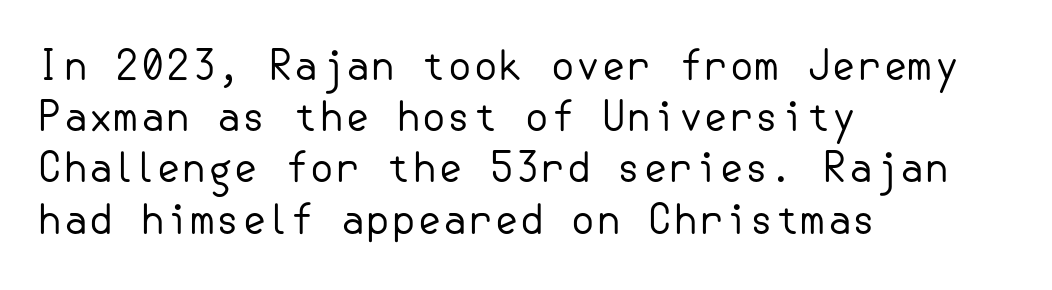
The words here are not underlined. Is there much room between lines? A standard amount, neither cramped nor airy. Left-aligned paragraph, ragged on the right. Unlike italic type, these characters show no tilt at all.
